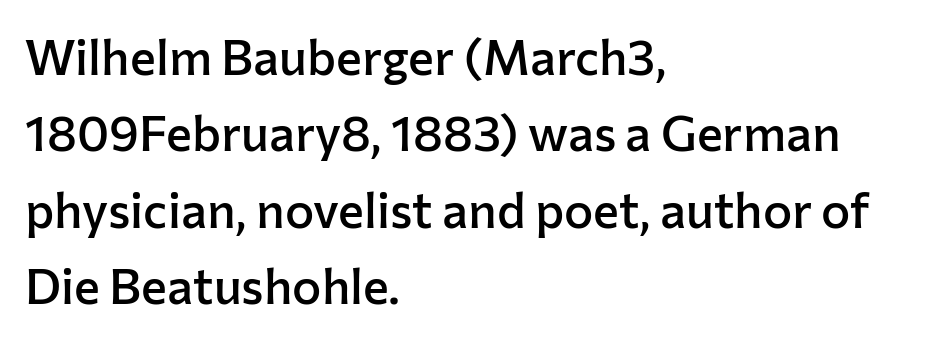
The image shows 49 px semibold sans-serif type, upright; set left-aligned, normal line spacing (1.56x), normal letter spacing, not underlined; low stroke contrast and a medium x-height.
